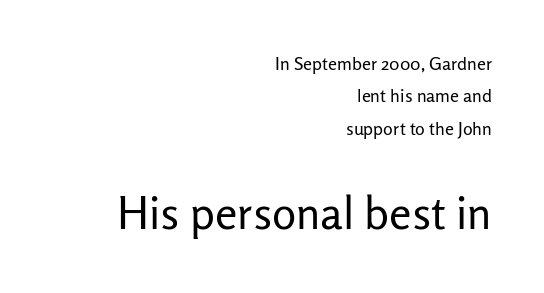
{"serif": "no", "italic": "no", "bold": "no", "weight": "regular", "width": "normal", "stroke_contrast": "low", "x_height": "medium", "monospaced": "no", "underline": "no", "align": "right", "line_spacing_ratio": 1.8, "letter_spacing": "normal", "letter_spacing_em": 0.0, "larger_block": "second", "size_ratio": 2.5, "glyph_px": 45}
